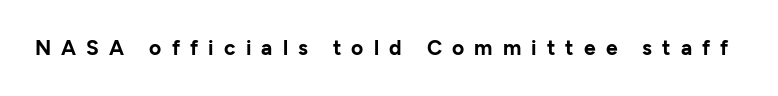
The line texture is sparse and dotted thanks to wide tracking. Unmarked baselines from the first word to the last. Set as a true bold cut, around the 700 mark. Posture: vertical.
